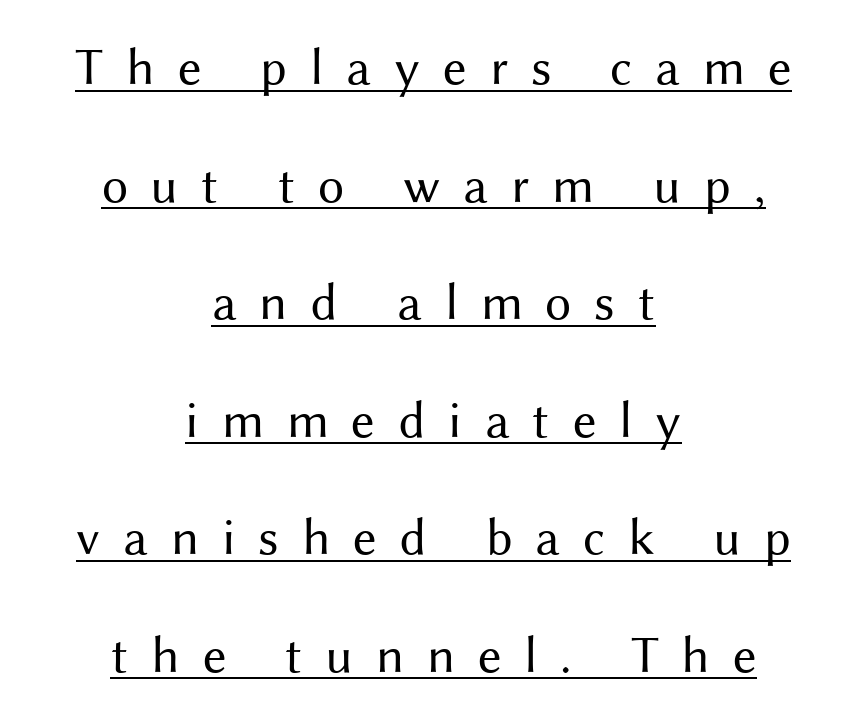
The image shows 52 px regular-weight sans-serif type, upright; set centered, loose line spacing (2.26x), unusually wide letter spacing (+0.44 em), underlined; medium stroke contrast and a medium x-height.
